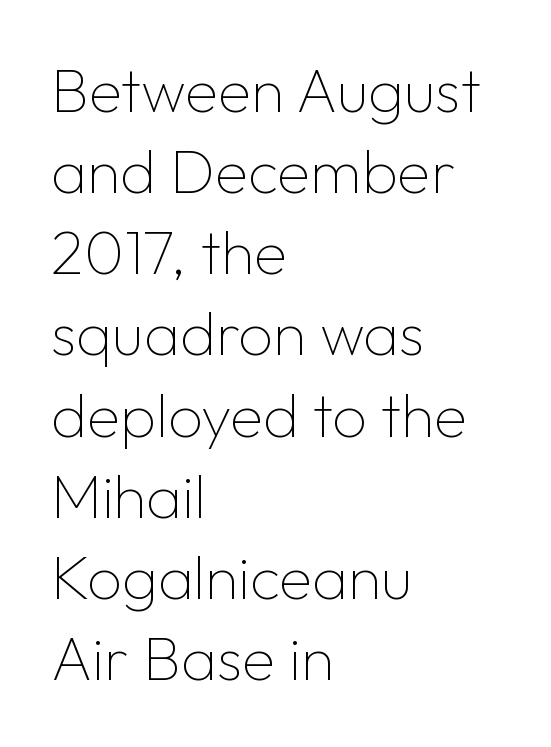
The image shows 61 px thin sans-serif type, upright; set left-aligned, normal line spacing (1.33x), normal letter spacing, not underlined; low stroke contrast and a medium x-height.
